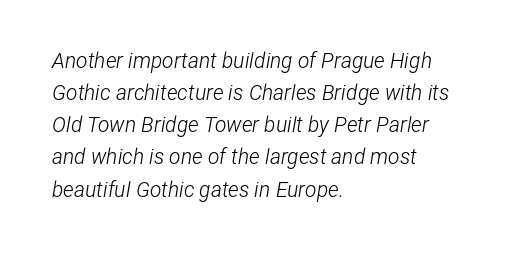
Q: Is the text bold? A: No.
Q: Is the text italic (slanted)? A: Yes, it leans right by about 12 degrees.
Q: Is the text underlined? A: No.
Q: How is the paragraph aligned? A: Left-aligned.
Q: Is the spacing between letters normal or unusually wide? A: Normal.
Q: Is the spacing between lines tight, normal or loose? A: Normal.
